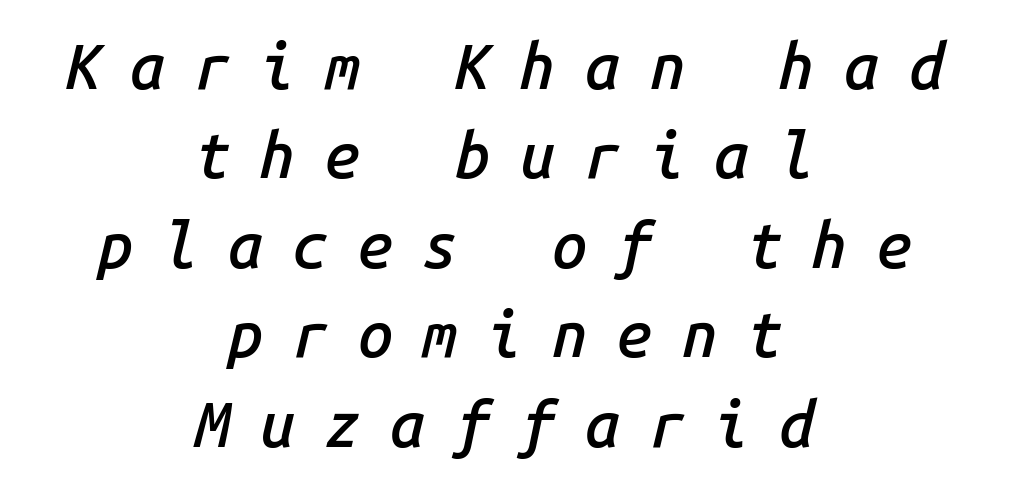
Glance below the letters and you will spot only blank space. Every letter is mildly thick-stroked: semibold rather than bold. This rendering widens character spacing well past its baseline value. Every character here occupies the same horizontal width, giving the sample a typewriter-like rhythm. If you measured baseline to baseline, you'd find a middling distance. Tall strokes in this sample are angled rather than plumb.
